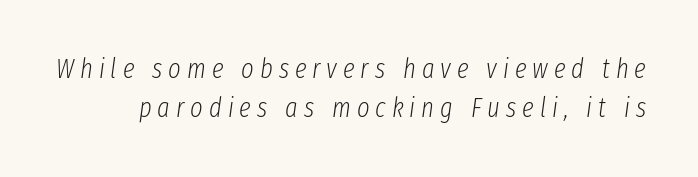
Q: Is the text bold? A: No.
Q: Is the text italic (slanted)? A: Yes, it leans right by about 8 degrees.
Q: Is the text underlined? A: No.
Q: Is the spacing between letters normal or unusually wide? A: Unusually wide.
Q: Is the spacing between lines tight, normal or loose? A: Normal.
